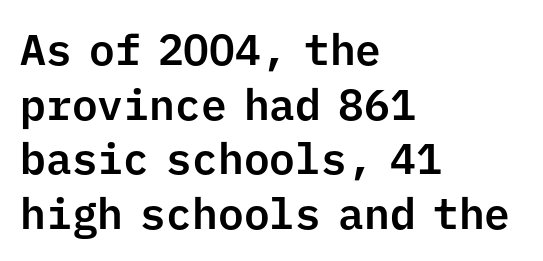
The area under the type is left untouched. You could count columns in this text — the font is strictly monospaced. A student would call this left alignment; a typographer would say flush left, rag right. In terms of leading, this rendering sits right in the middle. The characters display no serif detailing; their extremities are plain. Posture: straight, roman, zero tilt.
